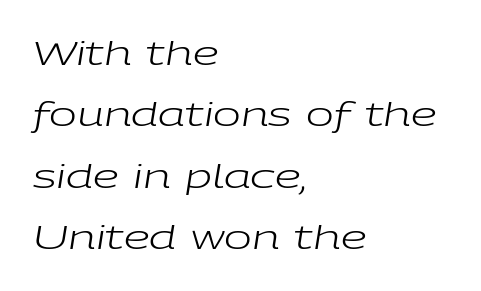
The type is set solid horizontally, with unmodified tracking. Observe the lean: these are italic letterforms. Left-aligned paragraph, ragged on the right. Is this a heavy cut? Hardly; it is regular or lighter.
